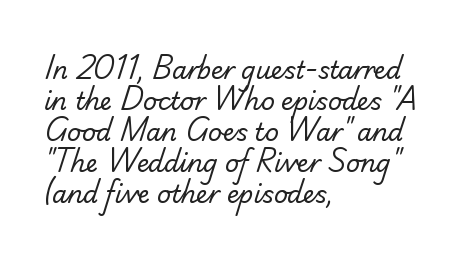
Q: Is the text bold? A: No.
Q: Is the text underlined? A: No.
Q: How is the paragraph aligned? A: Left-aligned.
Q: Is the spacing between letters normal or unusually wide? A: Normal.
Q: Is the spacing between lines tight, normal or loose? A: Normal.
